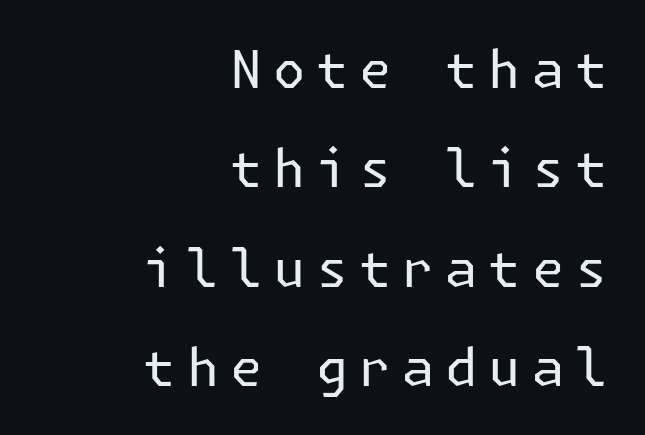
{"serif": "no", "italic": "no", "bold": "no", "weight": "regular", "width": "normal", "stroke_contrast": "low", "x_height": "medium", "underline": "no", "align": "right", "line_spacing": "loose", "line_spacing_ratio": 1.91, "letter_spacing": "wide", "letter_spacing_em": 0.21, "glyph_px": 52}
